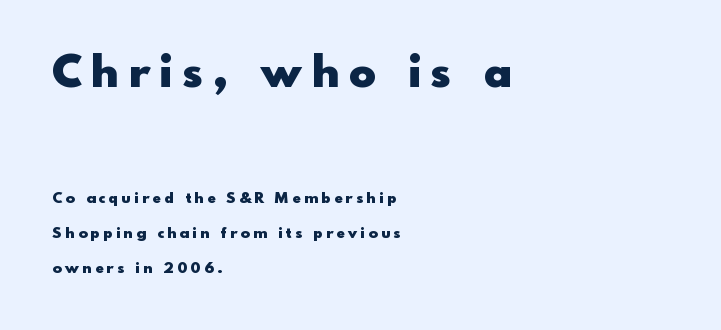
Q: Is the text bold? A: Yes.
Q: Is the text italic (slanted)? A: No, it is upright.
Q: Is the typeface a serif or a sans-serif typeface? A: Sans-serif.
Q: Is the text underlined? A: No.
Q: How is the paragraph aligned? A: Left-aligned.
Q: Is the spacing between letters normal or unusually wide? A: Unusually wide.
Q: Is the spacing between lines tight, normal or loose? A: Loose.
Q: Which block of text is set in a larger size, the first (top) or the second (bottom)? A: The first (top) one.
Q: Width (condensed, normal, or wide)? A: Normal.
Q: x-height? A: Small.
Q: Monospaced? A: No.
